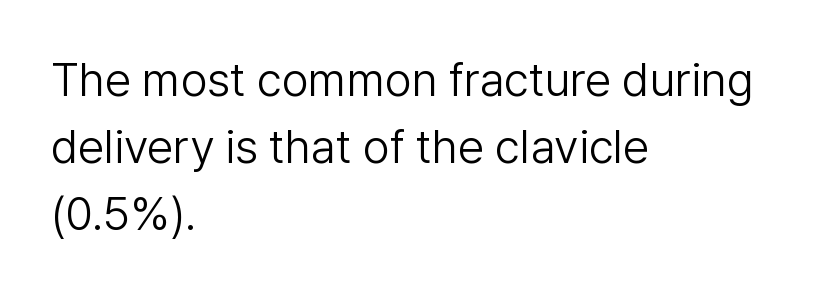
The characters are drawn with everyday or finer stroke widths. The rendering keeps characters at their native spacing. Horizontal bands of white between lines are of average thickness. Is this a fixed-width face? No — the glyphs have proportional, varying widths. All the whitespace from short lines collects on the right.
